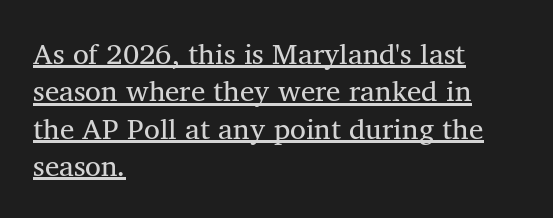
If you drew a ruler down the left edge, every line would touch it. Inter-character spacing is left at the font's built-in metrics. The leading is moderate, giving the passage an even texture. Is this a sans? No — the strokes have serifs. This sample has the flowing, uneven cadence of proportional lettering. Quick note: not italic, upright.
